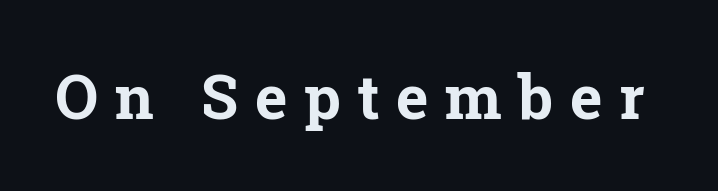
{"serif": "yes", "italic": "no", "bold": "yes", "weight": "bold", "width": "normal", "stroke_contrast": "low", "x_height": "medium", "monospaced": "no", "underline": "no", "letter_spacing": "wide", "letter_spacing_em": 0.27, "glyph_px": 61}
